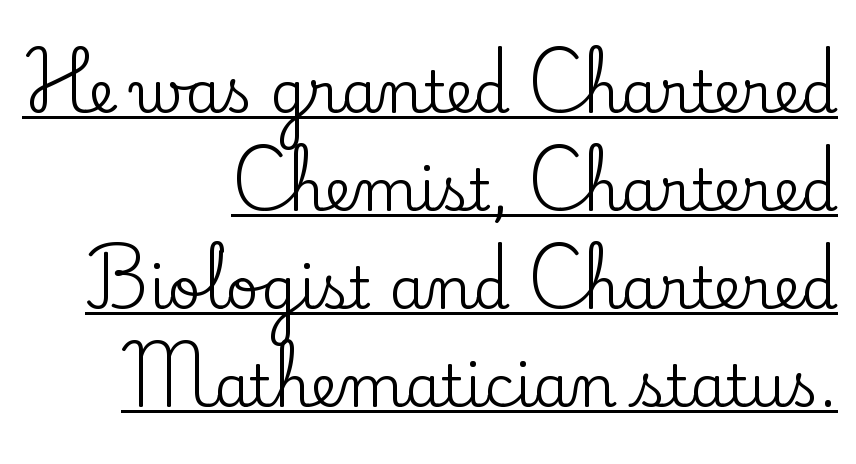
Tall strokes in this sample are plumb rather than angled. The leading is moderate, giving the passage an even texture. Note the varied advance widths — an 'i' is clearly narrower than an 'm'. Right-aligned paragraph, ragged on the left. The glyphs are accompanied by a horizontal stroke just below them.
